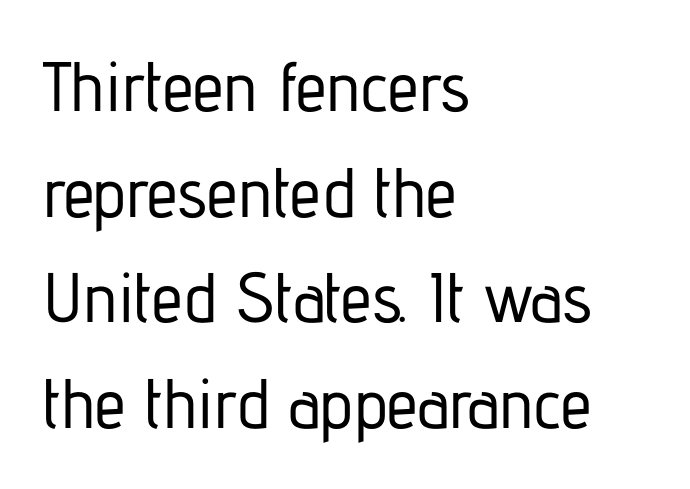
{"serif": "no", "italic": "no", "width": "condensed", "stroke_contrast": "low", "x_height": "medium", "monospaced": "no", "underline": "no", "align": "left", "line_spacing": "normal", "line_spacing_ratio": 1.51, "letter_spacing": "normal", "letter_spacing_em": 0.0, "glyph_px": 70}
